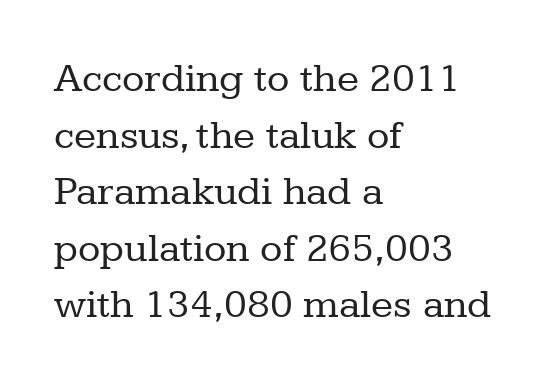
{"serif": "yes", "italic": "no", "bold": "no", "weight": "regular", "width": "normal", "stroke_contrast": "low", "x_height": "medium", "monospaced": "no", "underline": "no", "align": "left", "line_spacing": "normal", "line_spacing_ratio": 1.38, "letter_spacing": "normal", "letter_spacing_em": 0.0, "glyph_px": 41}
